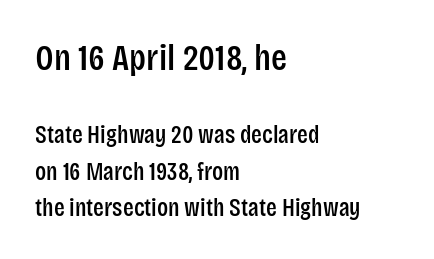
The image shows 37 px condensed sans-serif type, upright; set left-aligned, normal line spacing (1.47x), normal letter spacing, not underlined; the first (top) block is 1.48x larger; low stroke contrast and a large x-height.
